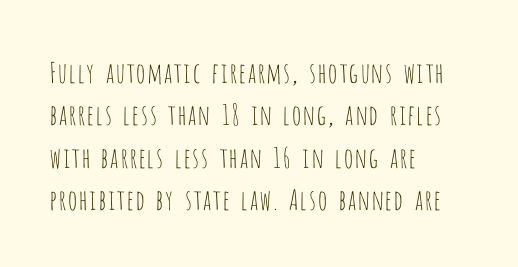
Italic: no, the glyphs are upright roman. The passage shown is typed in a proportional face where columns would drift. Check where the strokes stop: nothing finishes them off — pure sans. Compared with typical paragraphs, the rows here are spaced about the same.
